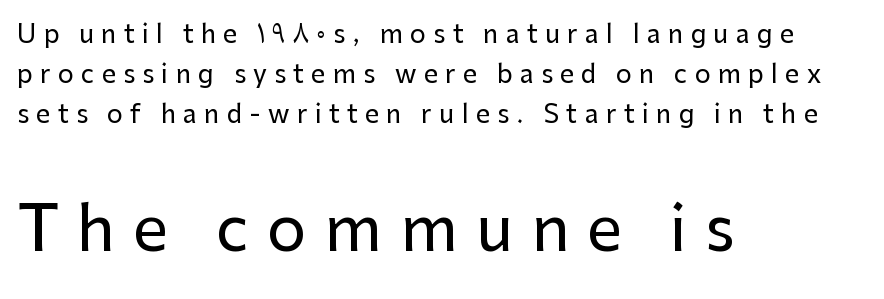
The image shows 62 px sans-serif type, upright; set left-aligned, normal line spacing (1.6x), unusually wide letter spacing (+0.29 em), not underlined; the second (bottom) block is 2.48x larger; low stroke contrast and a medium x-height.
